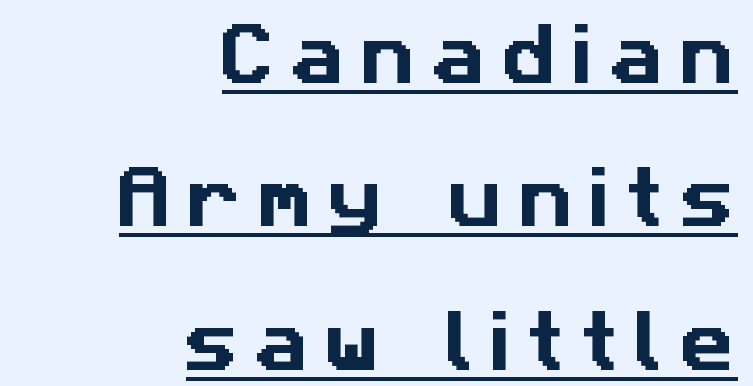
Q: Is the typeface a serif or a sans-serif typeface? A: Sans-serif.
Q: Is the text underlined? A: Yes.
Q: How is the paragraph aligned? A: Right-aligned.
Q: Is the spacing between letters normal or unusually wide? A: Unusually wide.
Q: Is the spacing between lines tight, normal or loose? A: Loose.
Q: Width (condensed, normal, or wide)? A: Normal.
Q: Stroke contrast? A: Low.
Q: x-height? A: Medium.
Q: Monospaced? A: No.
